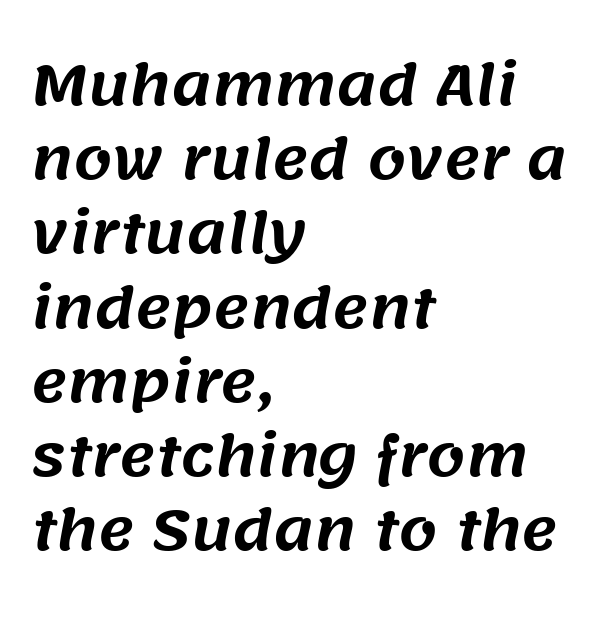
The line texture is even and compact thanks to regular tracking. These lines stack with their left ends in a neat column. The glyphs in this specimen are sans serif. Check under the words: just untouched page.
